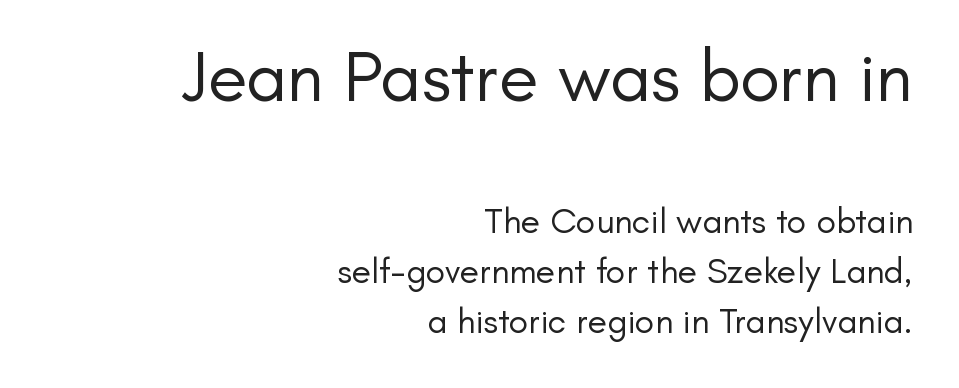
This sample uses plain, unmodified letter spacing. Check where the strokes stop: nothing finishes them off — pure sans. Stroke thickness stays within the range of a standard reading face or lighter. Large over small — that's the arrangement of the two blocks here. Posture: straight, roman, zero tilt.
